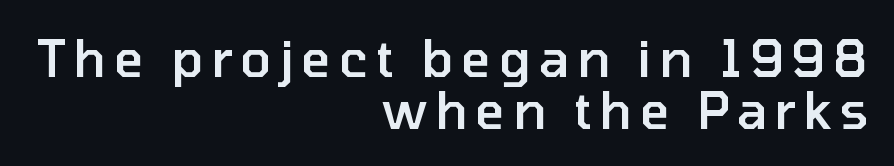
Q: Is the text bold? A: Semi-bold.
Q: Is the text italic (slanted)? A: No, it is upright.
Q: Is the typeface a serif or a sans-serif typeface? A: Sans-serif.
Q: Is the text underlined? A: No.
Q: How is the paragraph aligned? A: Right-aligned.
Q: Is the spacing between lines tight, normal or loose? A: Tight.
Q: Width (condensed, normal, or wide)? A: Normal.
Q: Stroke contrast? A: Low.
Q: x-height? A: Medium.
Q: Monospaced? A: No.
